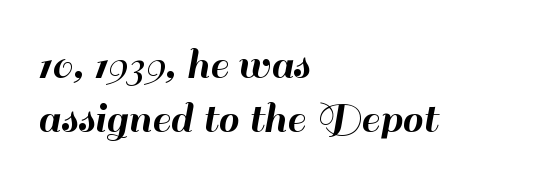
The image shows 47 px sans-serif type; set left-aligned, tight line spacing (1.15x), normal letter spacing, not underlined; high stroke contrast and a small x-height.
